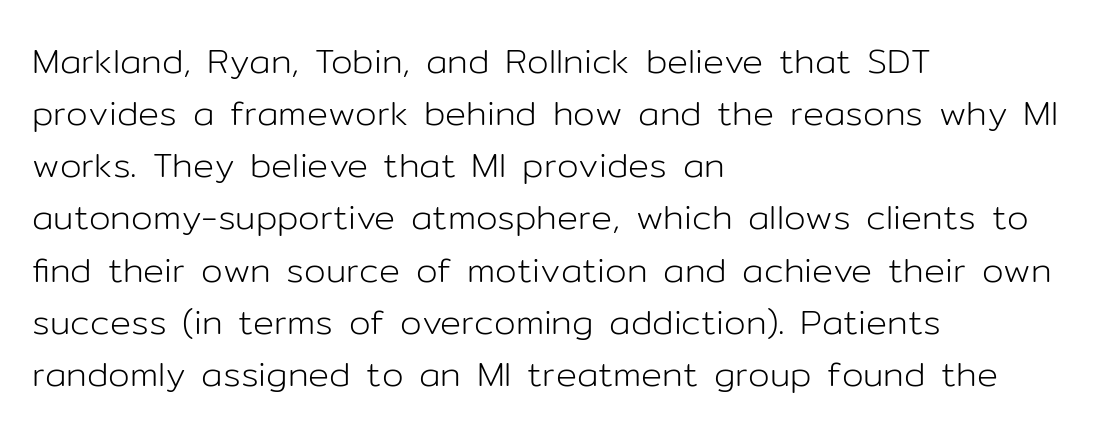
Spacing verdict: proportional, widths tailored to each character. This rendering uses left alignment, leaving the right contour irregular. Vertical strokes here are truly vertical. A quiet, ordinary-to-light weight characterises the typeface. Serif or sans? Sans — the stroke terminals are bare. No extra tracking has been applied to these lines.
